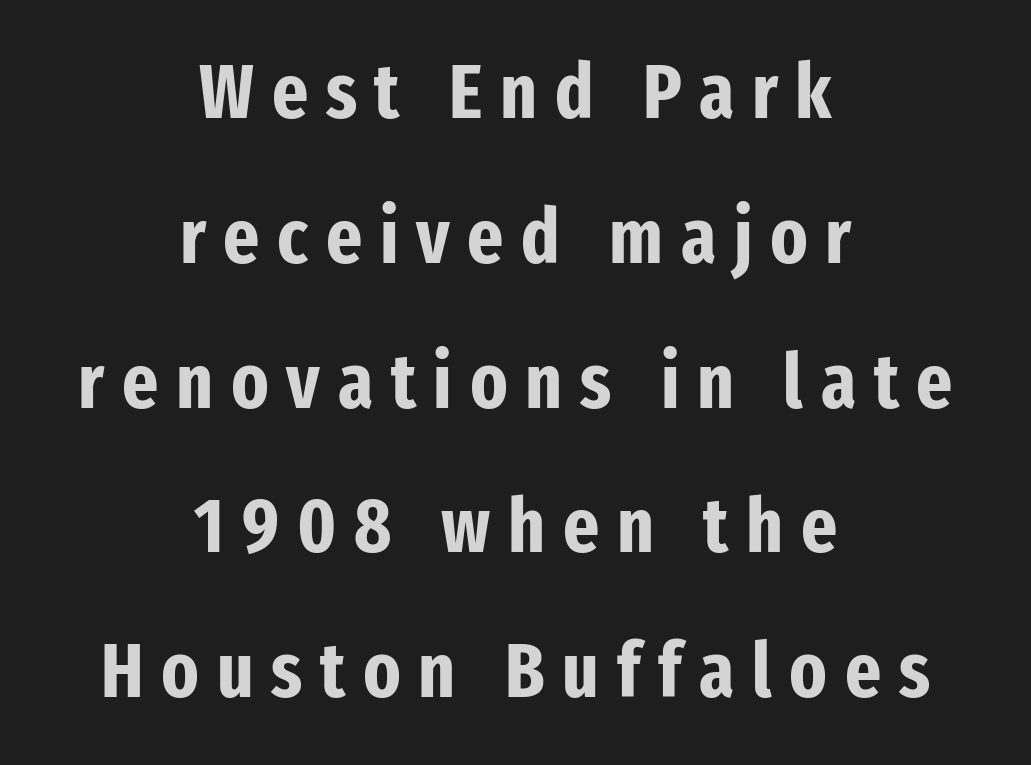
{"serif": "no", "italic": "no", "bold": "yes", "weight": "bold", "width": "condensed", "stroke_contrast": "low", "x_height": "medium", "monospaced": "no", "underline": "no", "align": "center", "line_spacing_ratio": 1.88, "letter_spacing": "wide", "letter_spacing_em": 0.23, "glyph_px": 77}
